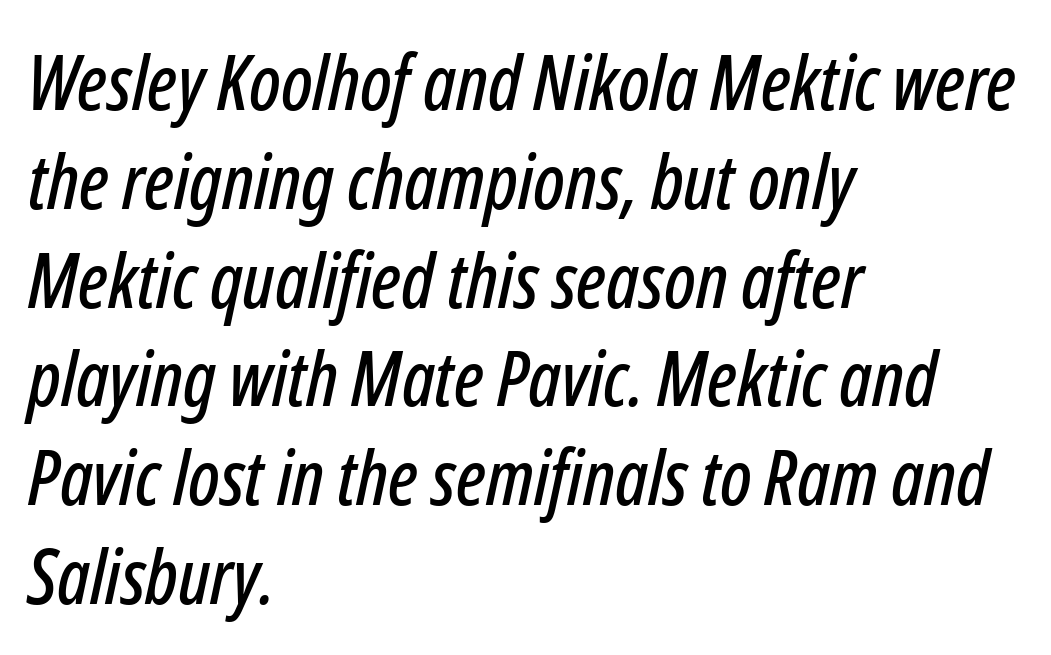
{"italic": "yes", "lean": "right", "slant_degrees": 12, "width": "condensed", "stroke_contrast": "low", "x_height": "medium", "monospaced": "no", "underline": "no", "align": "left", "line_spacing": "normal", "line_spacing_ratio": 1.3, "letter_spacing": "normal", "letter_spacing_em": 0.0, "glyph_px": 76}
